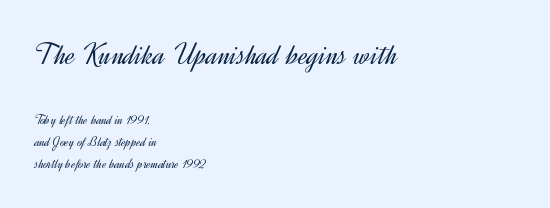
Leading: standard. Nope, no serifs anywhere on these letters. The strokes carry an ordinary text weight at most. Characters follow at the spacing the type designer built in. Spacing verdict: proportional, widths tailored to each character.
